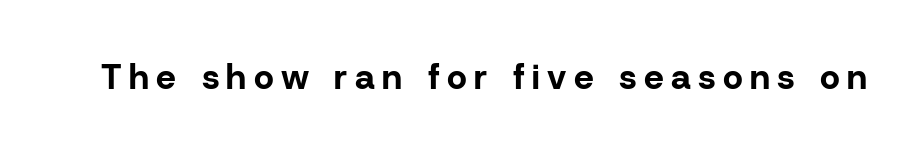
These lines carry a lot of weight — the face is fully bold. Check where the strokes stop: nothing finishes them off — pure sans. Loose tracking; the words dissolve into strings of separated letters. A roman cut, with each character standing at attention.
